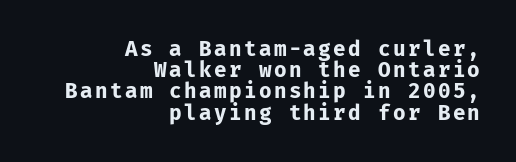
{"italic": "no", "bold": "yes", "underline": "no", "align": "right", "line_spacing": "tight", "line_spacing_ratio": 1.01, "glyph_px": 21}
